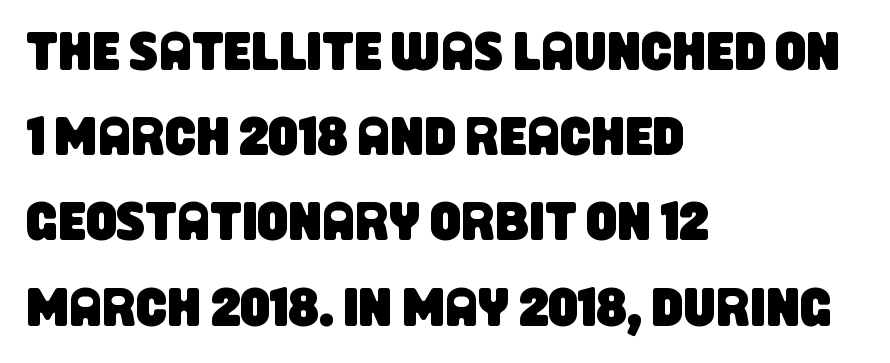
Short and long lines alike share a common starting point at left. Clear beneath every line of the passage. The leading is moderate, giving the passage an even texture. The face used here is a sans, in the tradition of grotesques and geometrics. The passage shown is typed in a proportional face where columns would drift.
